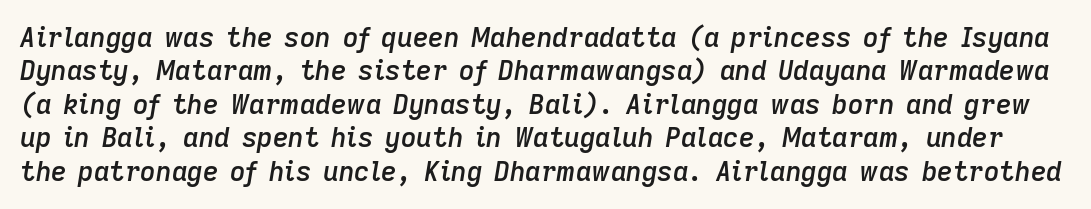
{"italic": "yes", "lean": "right", "slant_degrees": 9, "bold": "semi", "underline": "no", "line_spacing_ratio": 1.24, "letter_spacing": "normal", "letter_spacing_em": 0.0, "glyph_px": 27}
